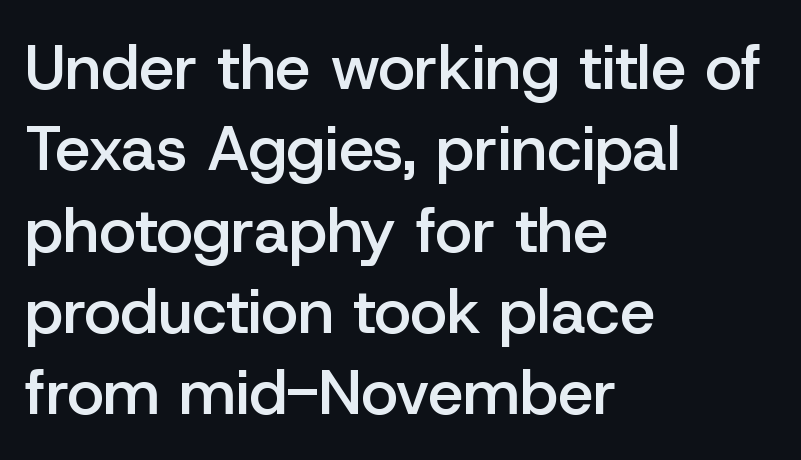
Q: Is the text bold? A: Semi-bold.
Q: Is the text italic (slanted)? A: No, it is upright.
Q: Is the typeface a serif or a sans-serif typeface? A: Sans-serif.
Q: Is the text underlined? A: No.
Q: How is the paragraph aligned? A: Left-aligned.
Q: Is the spacing between letters normal or unusually wide? A: Normal.
Q: Is the spacing between lines tight, normal or loose? A: Normal.
Q: Width (condensed, normal, or wide)? A: Normal.
Q: Stroke contrast? A: Low.
Q: x-height? A: Medium.
Q: Monospaced? A: No.
